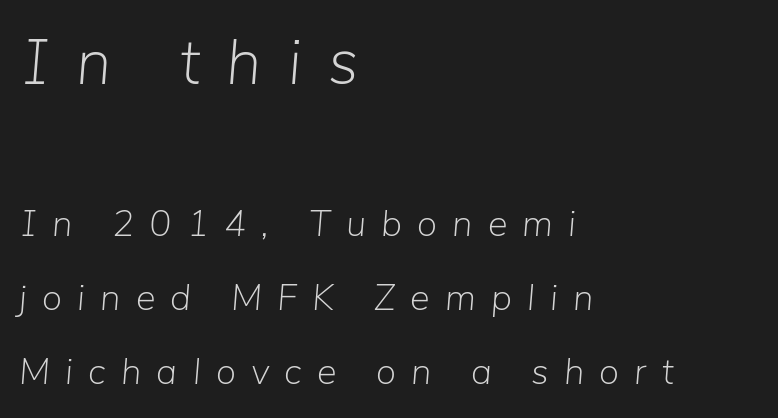
The image shows 64 px light type, italic (leaning right); set left-aligned, loose line spacing (2.0x), unusually wide letter spacing (+0.41 em), not underlined; the first (top) block is 1.73x larger; low stroke contrast and a medium x-height.
